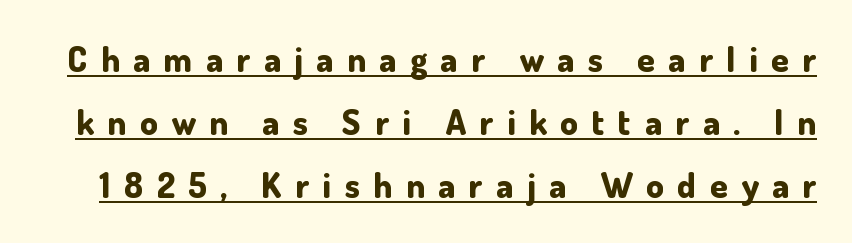
Q: Is the text bold? A: Yes.
Q: Is the text italic (slanted)? A: No, it is upright.
Q: Is the typeface a serif or a sans-serif typeface? A: Sans-serif.
Q: Is the text underlined? A: Yes.
Q: Is the spacing between letters normal or unusually wide? A: Unusually wide.
Q: Width (condensed, normal, or wide)? A: Normal.
Q: Stroke contrast? A: Low.
Q: x-height? A: Small.
Q: Monospaced? A: No.
